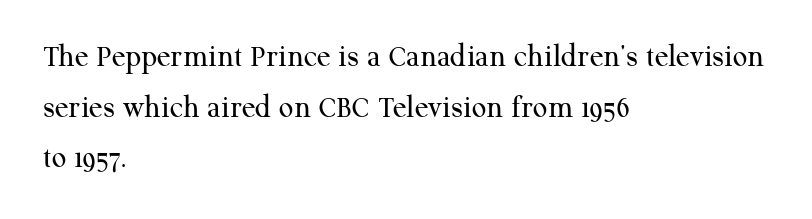
Q: Is the text bold? A: No.
Q: Is the text italic (slanted)? A: No, it is upright.
Q: Is the typeface a serif or a sans-serif typeface? A: Serif.
Q: Is the text underlined? A: No.
Q: How is the paragraph aligned? A: Left-aligned.
Q: Is the spacing between letters normal or unusually wide? A: Normal.
Q: Is the spacing between lines tight, normal or loose? A: Normal.
Q: Width (condensed, normal, or wide)? A: Normal.
Q: Stroke contrast? A: Medium.
Q: x-height? A: Medium.
Q: Monospaced? A: No.
